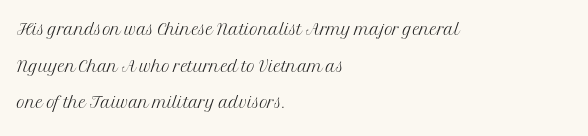
The image shows 23 px text type; set left-aligned, normal line spacing (1.59x), normal letter spacing, not underlined.
